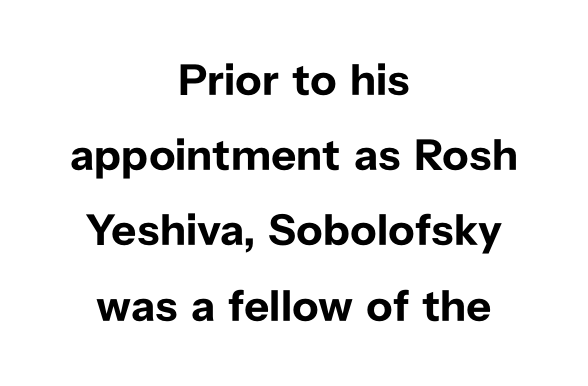
This rendering leaves character spacing at its baseline value. This is sans-serif lettering, the kind often seen on screens and signage. Each glyph is drawn with heavy, bold strokes. This sample is center-justified, so both line endings float freely. A roman cut, with each character standing at attention. A bare baseline throughout the passage.
